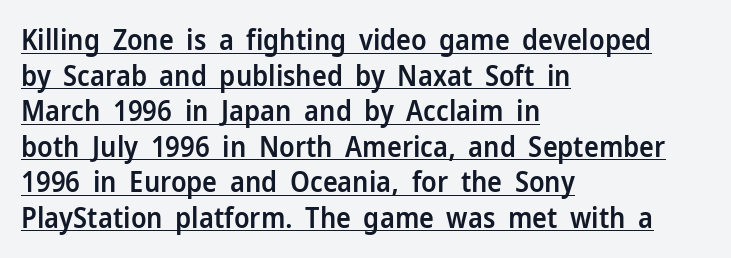
{"serif": "no", "italic": "no", "bold": "semi", "weight": "semibold", "width": "normal", "stroke_contrast": "low", "x_height": "medium", "monospaced": "no", "underline": "yes", "align": "left", "line_spacing": "normal", "line_spacing_ratio": 1.27, "letter_spacing": "normal", "letter_spacing_em": 0.0, "glyph_px": 28}
